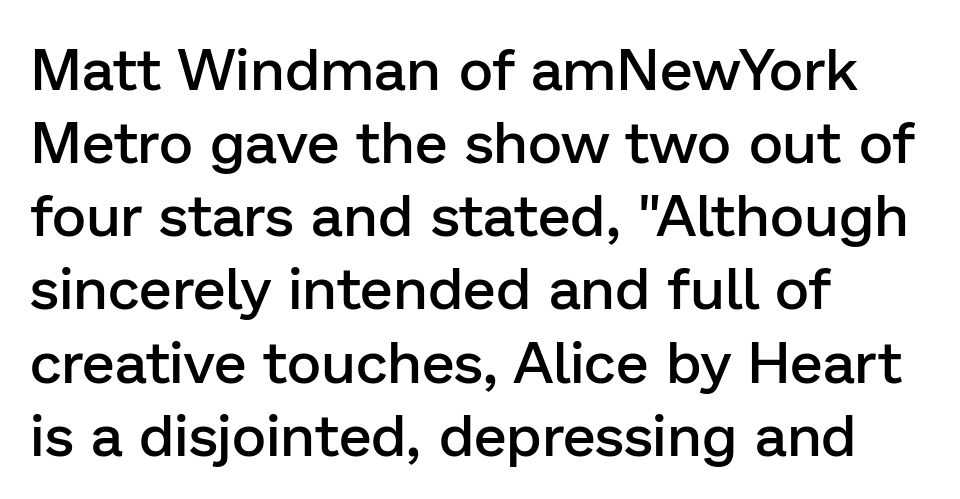
All the whitespace from short lines collects on the right. Tall strokes in this sample are plumb rather than angled. Between one letter and the next there's only the usual sliver of space. Nobody drew a line under any word here. On the weight axis this lands at semibold, roughly 600. Here the designer chose a conventional face with non-uniform glyph widths.
